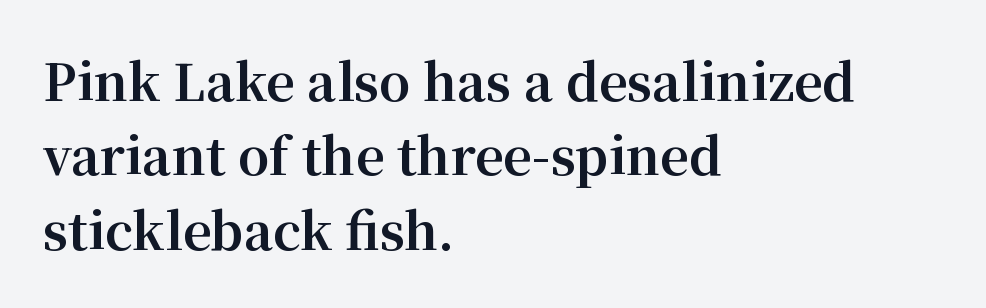
Varying glyph widths throughout — classic text-font behaviour. Does extra space separate the letters? No, they use regular spacing. The baseline area is clear. Caption: multi-line text, flush left, ragged right. Horizontal bands of white between lines are of average thickness. A typesetter would label this face a serif.
